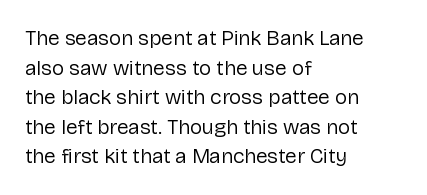
Quick note: underline off. Do the letters lean? They stand straight. The text block is weighted toward the left margin, trailing off unevenly rightward. This rendering leaves character spacing at its baseline value. Vertical spacing — default.
